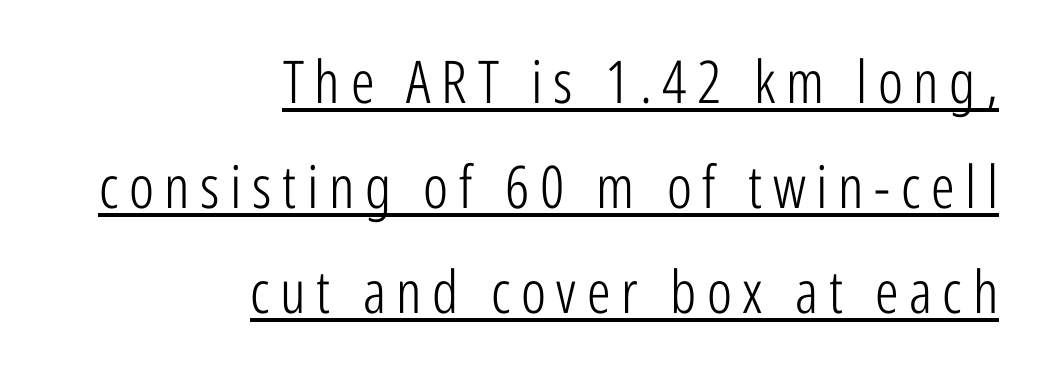
The image shows 59 px light, condensed sans-serif type, upright; set right-aligned, line spacing 1.78x, underlined; low stroke contrast and a medium x-height.
